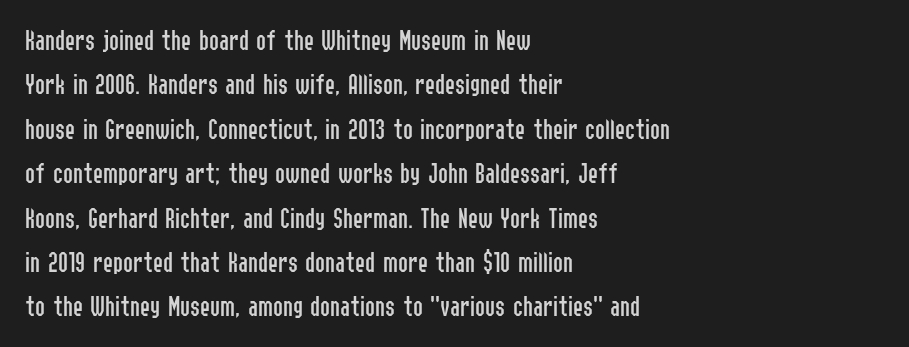
The image shows 30 px regular-weight, condensed sans-serif type, upright; set left-aligned, normal line spacing (1.48x), normal letter spacing, not underlined; low stroke contrast and a medium x-height.
